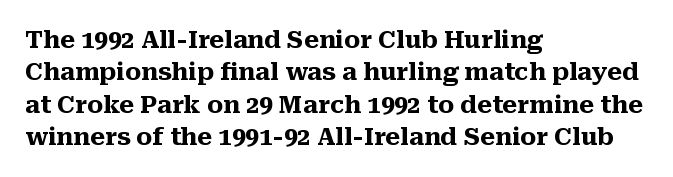
The image shows 24 px bold type, upright; set left-aligned, normal line spacing (1.35x), normal letter spacing, not underlined.
